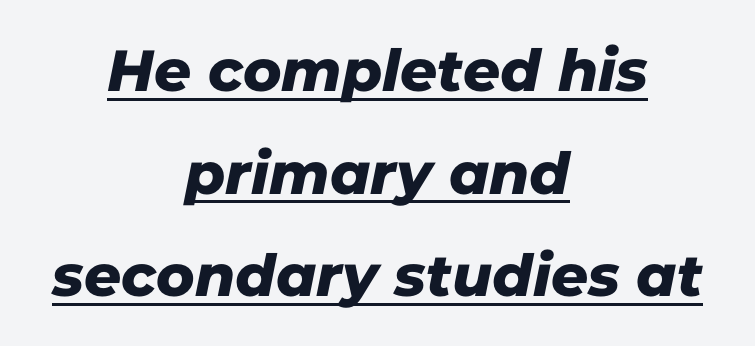
Typeset on center — no edge is straight. Grotesque or geometric, the face here clearly has no serifs. Varying glyph widths throughout — classic text-font behaviour. Emphasis is given by a line drawn under the lettering. No extra tracking has been applied to these lines.
